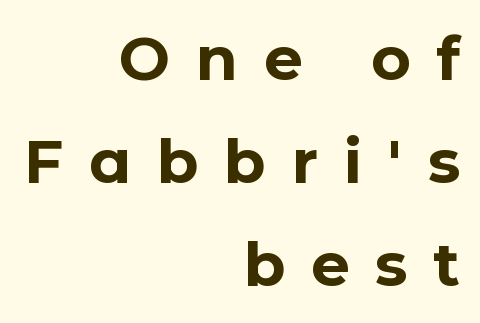
{"serif": "no", "italic": "no", "bold": "yes", "weight": "bold", "width": "normal", "stroke_contrast": "low", "x_height": "medium", "monospaced": "no", "underline": "no", "align": "right", "line_spacing": "normal", "line_spacing_ratio": 1.69, "letter_spacing": "wide", "letter_spacing_em": 0.42, "glyph_px": 61}
